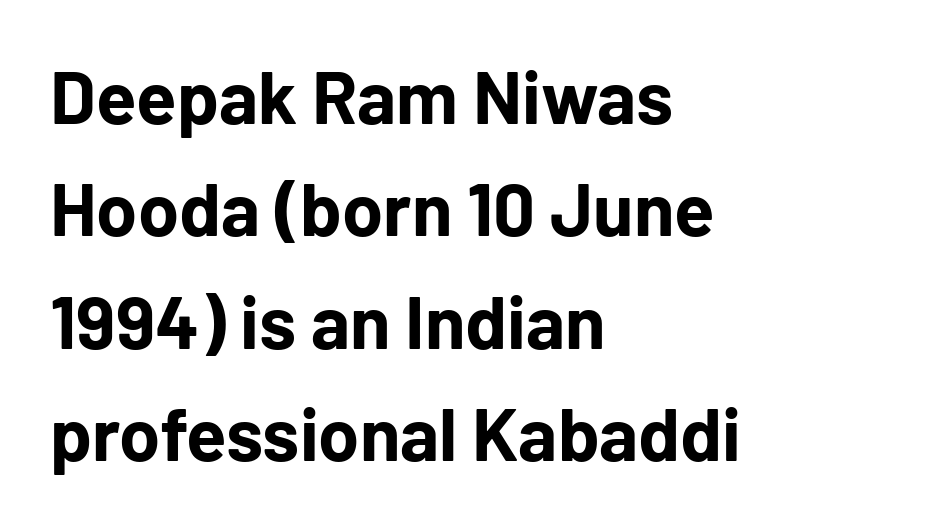
{"serif": "no", "italic": "no", "bold": "yes", "weight": "bold", "width": "normal", "stroke_contrast": "low", "x_height": "medium", "monospaced": "no", "underline": "no", "align": "left", "line_spacing": "normal", "line_spacing_ratio": 1.52, "letter_spacing": "normal", "letter_spacing_em": 0.0, "glyph_px": 74}
